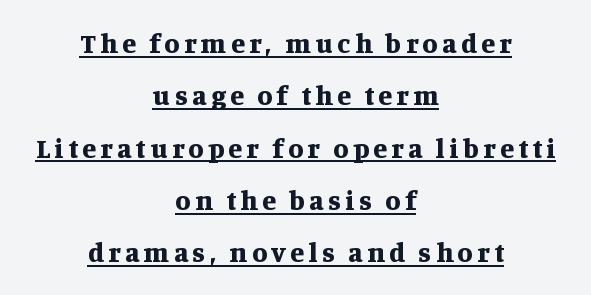
Notice how the stems are strictly vertical — no italics here. Looks like regular typesetting: each glyph gets only the width it needs. Underline: present. A typesetter would label this face a serif.
